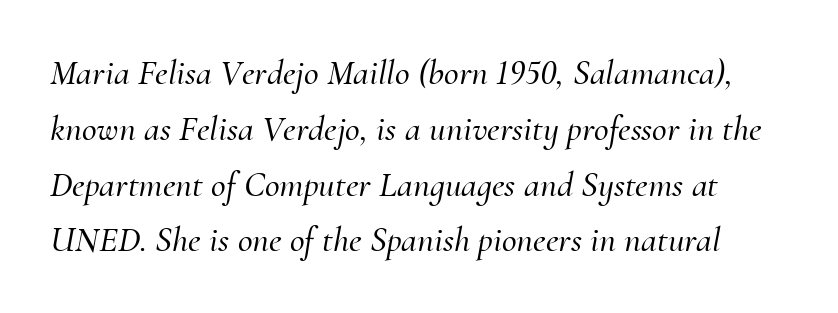
Q: Is the text italic (slanted)? A: Yes, it leans right by about 10 degrees.
Q: Is the typeface a serif or a sans-serif typeface? A: Serif.
Q: Is the text underlined? A: No.
Q: Is the spacing between letters normal or unusually wide? A: Normal.
Q: Is the spacing between lines tight, normal or loose? A: Normal.
Q: Width (condensed, normal, or wide)? A: Normal.
Q: Stroke contrast? A: Medium.
Q: x-height? A: Small.
Q: Monospaced? A: No.
